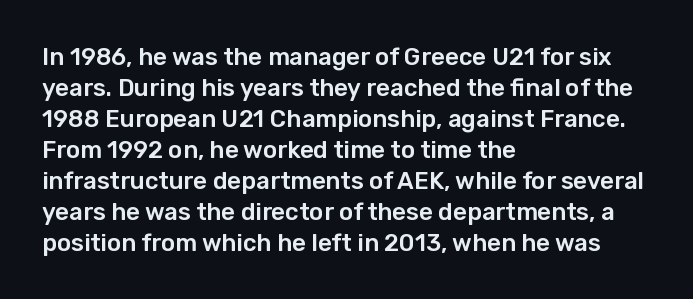
{"italic": "no", "underline": "no", "align": "left", "line_spacing": "normal", "line_spacing_ratio": 1.29, "letter_spacing": "normal", "letter_spacing_em": 0.0, "glyph_px": 24}
